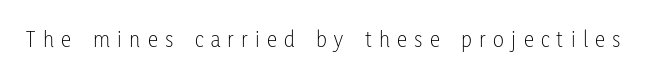
The image shows 23 px text type, upright; set unusually wide letter spacing (+0.32 em), not underlined.
